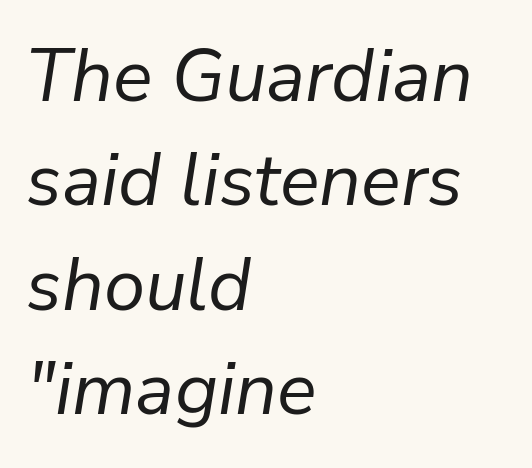
{"italic": "yes", "lean": "right", "slant_degrees": 9, "bold": "no", "weight": "regular", "width": "normal", "stroke_contrast": "low", "x_height": "medium", "monospaced": "no", "underline": "no", "align": "left", "line_spacing": "normal", "line_spacing_ratio": 1.41, "letter_spacing": "normal", "letter_spacing_em": 0.0, "glyph_px": 74}
